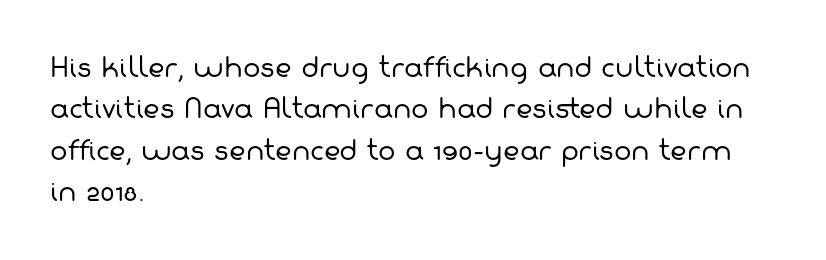
The cut favours lightness, reaching ordinary text weight at its darkest. One-word summary of the alignment: left. One glance says typical: line gaps are just what's usual. No word sits above an underline. The type is set solid horizontally, with unmodified tracking.
